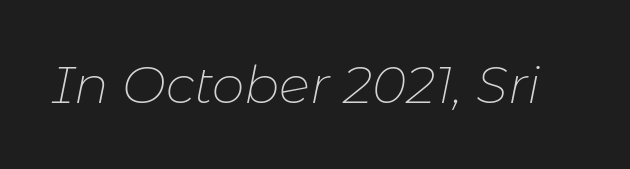
The image shows 52 px thin type, italic (leaning right); set normal letter spacing, not underlined; low stroke contrast and a medium x-height.
